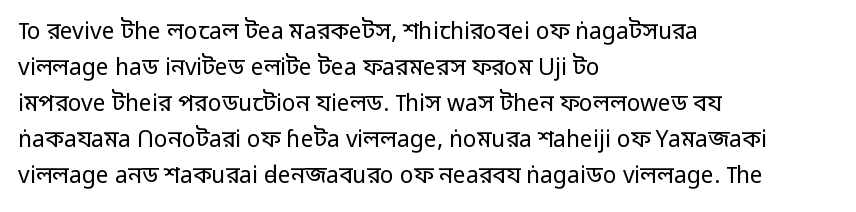
Nothing unusual about the tracking: characters are spaced as the font intends. The typesetter chose a ragged-right arrangement here. Vertical strokes here are truly vertical. In terms of leading, this rendering sits right in the middle.
